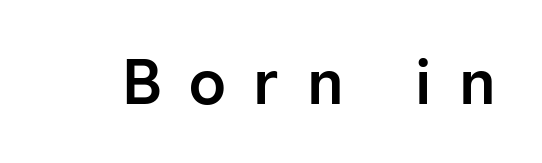
The image shows 59 px sans-serif type, upright; set unusually wide letter spacing (+0.47 em), not underlined; low stroke contrast and a medium x-height.
